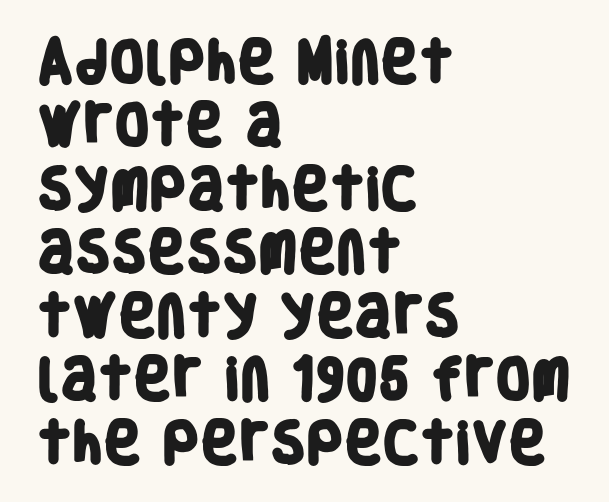
The image shows 46 px heavy, condensed sans-serif type; set left-aligned, normal line spacing (1.38x), normal letter spacing, not underlined; low stroke contrast and a large x-height.
